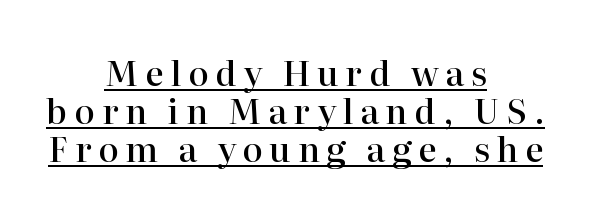
{"serif": "yes", "italic": "no", "bold": "semi", "weight": "semibold", "width": "normal", "stroke_contrast": "high", "x_height": "medium", "monospaced": "no", "underline": "yes", "align": "center", "line_spacing": "tight", "line_spacing_ratio": 1.12, "letter_spacing": "wide", "letter_spacing_em": 0.2, "glyph_px": 34}
